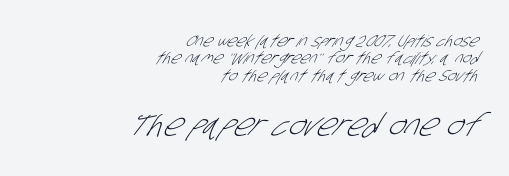
Q: Is the text bold? A: No.
Q: Is the typeface a serif or a sans-serif typeface? A: Sans-serif.
Q: Is the text underlined? A: No.
Q: How is the paragraph aligned? A: Right-aligned.
Q: Is the spacing between letters normal or unusually wide? A: Normal.
Q: Is the spacing between lines tight, normal or loose? A: Tight.
Q: Which block of text is set in a larger size, the first (top) or the second (bottom)? A: The second (bottom) one.
Q: Width (condensed, normal, or wide)? A: Condensed.
Q: Stroke contrast? A: Low.
Q: x-height? A: Large.
Q: Monospaced? A: No.
